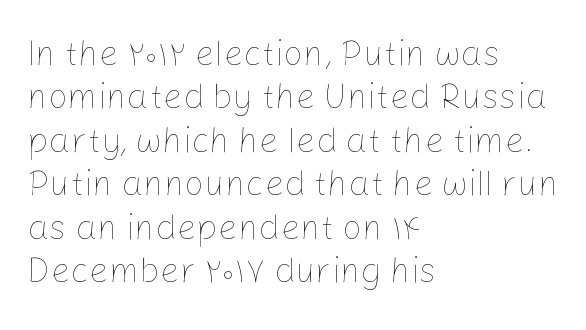
Q: Is the text bold? A: No.
Q: Is the text italic (slanted)? A: No, it is upright.
Q: Is the text underlined? A: No.
Q: How is the paragraph aligned? A: Left-aligned.
Q: Is the spacing between letters normal or unusually wide? A: Normal.
Q: Width (condensed, normal, or wide)? A: Normal.
Q: Stroke contrast? A: Low.
Q: x-height? A: Medium.
Q: Monospaced? A: No.
